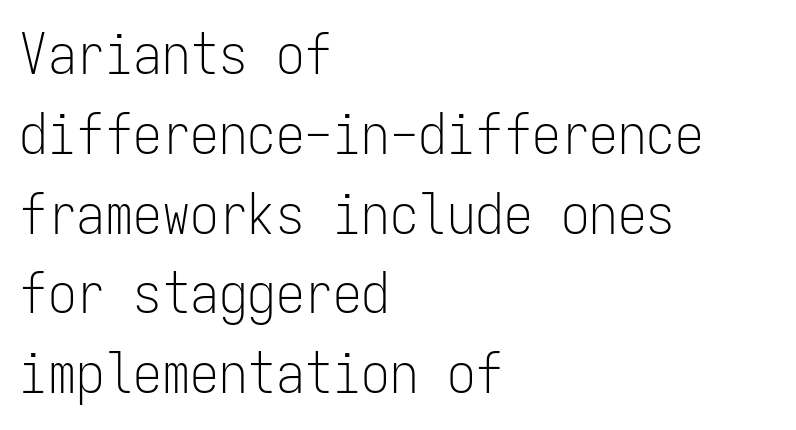
Unlike a traditional serif, this face leaves its strokes unadorned. A typesetter would call this zero additional tracking. Nope, not italic — everything's standing straight. Short and long lines alike share a common starting point at left.
